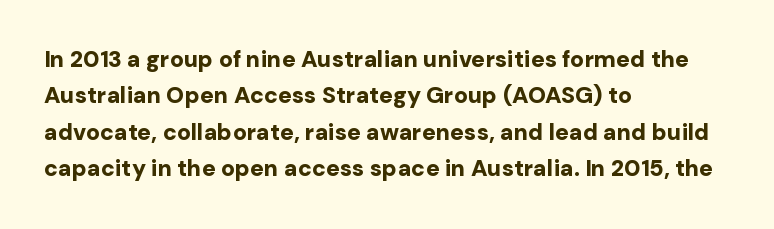
Q: Is the text bold? A: Yes.
Q: Is the text italic (slanted)? A: No, it is upright.
Q: Is the text underlined? A: No.
Q: How is the paragraph aligned? A: Left-aligned.
Q: Is the spacing between letters normal or unusually wide? A: Normal.
Q: Is the spacing between lines tight, normal or loose? A: Normal.
